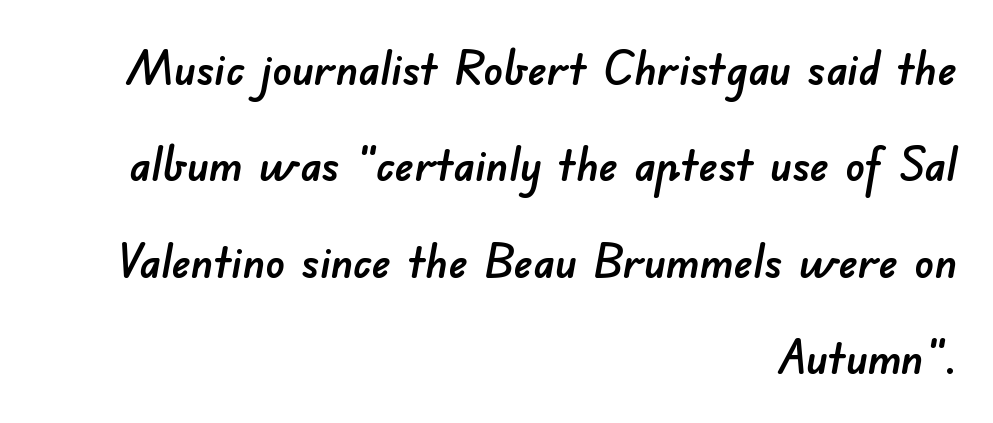
Type style note: lacks serifs. Descender tails drop into unmarked territory. Compared with a flush-left layout, this one pins lines to the opposite, right side. Honestly, the letter spacing is just normal — you wouldn't notice it. This sample has the flowing, uneven cadence of proportional lettering. Horizontal bands of white between lines are thick stripes.
